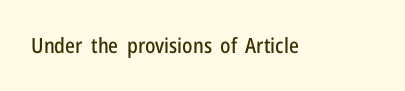
The image shows 21 px text type, upright; set normal letter spacing, not underlined.
